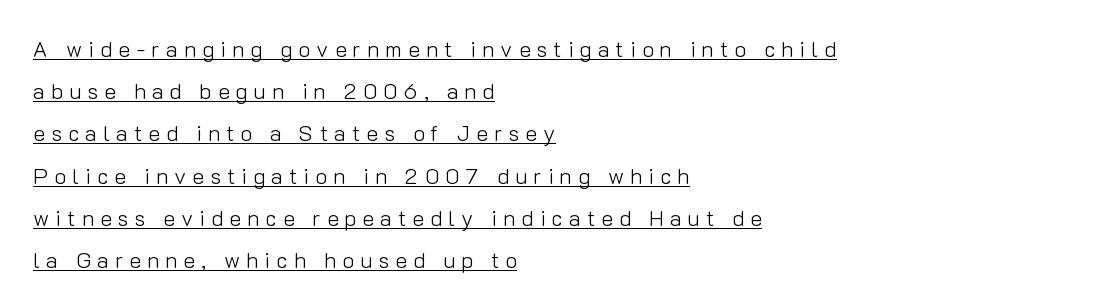
The compositor pushed each line to the left boundary. Every word sits above its own underline. Interline gaps are noticeably wide in this sample. Is this a heavy cut? Hardly; it is regular or lighter. Caption: expanded tracking, letters set apart. In terms of posture, this sample is upright.
